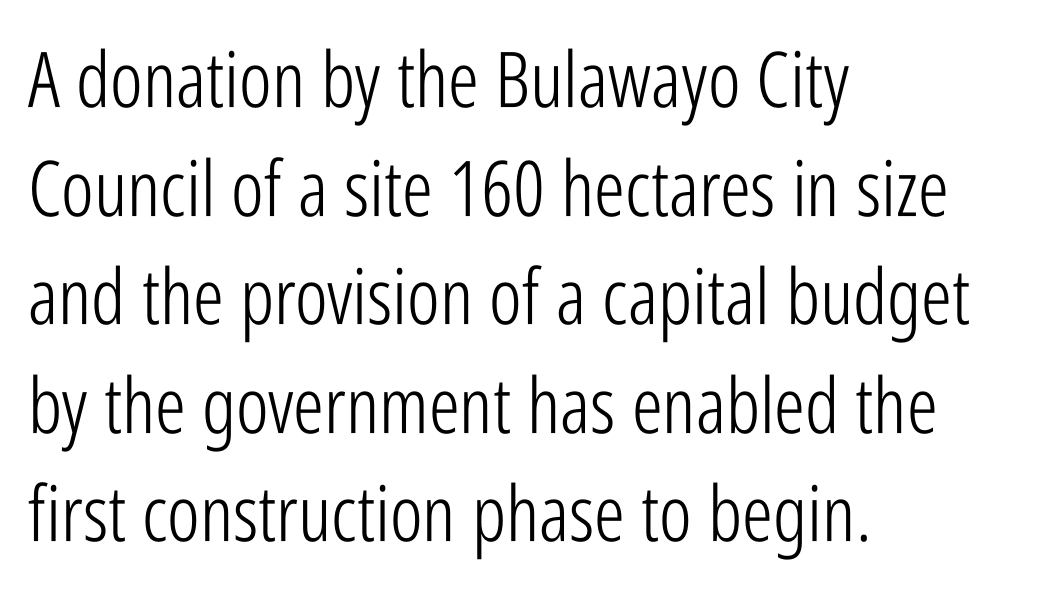
{"serif": "no", "italic": "no", "bold": "no", "weight": "light", "width": "condensed", "stroke_contrast": "low", "x_height": "medium", "monospaced": "no", "underline": "no", "align": "left", "line_spacing": "normal", "line_spacing_ratio": 1.41, "letter_spacing": "normal", "letter_spacing_em": 0.0, "glyph_px": 77}
